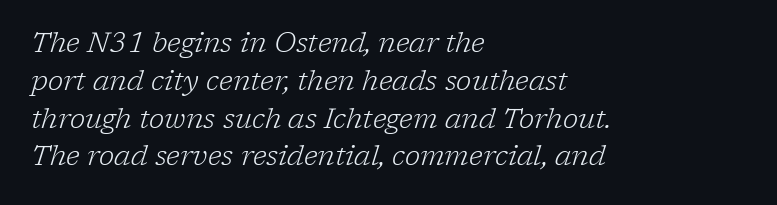
{"serif": "yes", "italic": "yes", "lean": "right", "slant_degrees": 17, "bold": "no", "weight": "light", "width": "normal", "stroke_contrast": "low", "x_height": "medium", "monospaced": "no", "underline": "no", "align": "left", "line_spacing": "normal", "line_spacing_ratio": 1.35, "letter_spacing": "normal", "letter_spacing_em": 0.0, "glyph_px": 28}
